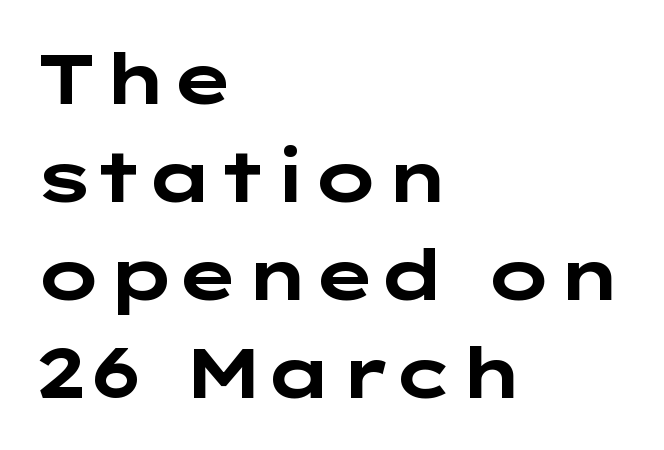
A full-strength bold gives these letters their thick strokes. When letters stand straight like this, we call the style roman or upright. The gap between lines stays unmarked. Spacing between characters is what you'd get straight out of the box. Nope, no serifs anywhere on these letters. The line-height multiplier appears to be the usual default.
